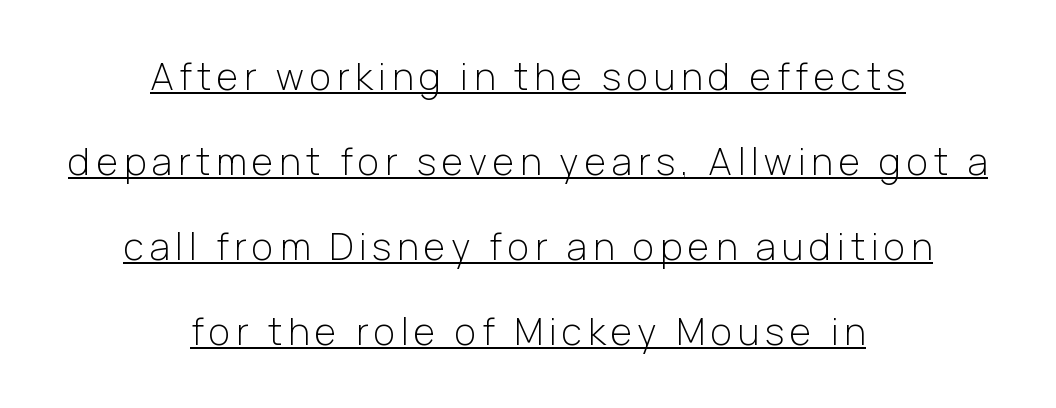
Looks like regular typesetting: each glyph gets only the width it needs. Nope, no serifs anywhere on these letters. The letters stand upright; this is a roman face. Bold? No — there's no thickening of the strokes.
